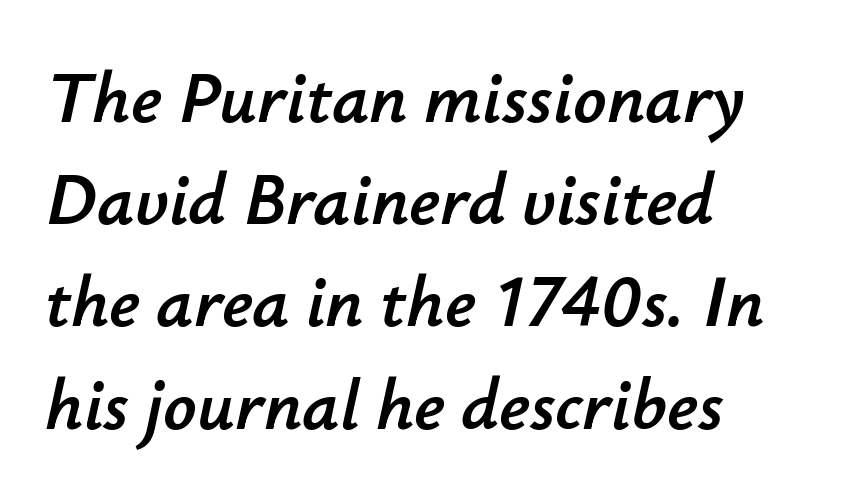
{"italic": "yes", "lean": "right", "slant_degrees": 12, "width": "normal", "stroke_contrast": "low", "x_height": "small", "monospaced": "no", "underline": "no", "align": "left", "line_spacing": "normal", "line_spacing_ratio": 1.4, "letter_spacing": "normal", "letter_spacing_em": 0.0, "glyph_px": 73}
